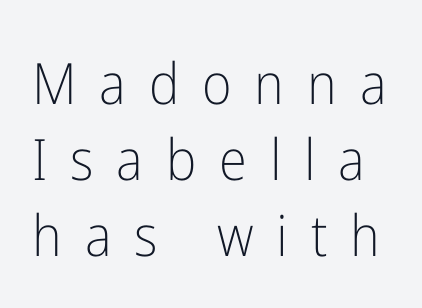
The image shows 57 px light, condensed sans-serif type, upright; set normal line spacing (1.33x), unusually wide letter spacing (+0.4 em), not underlined; low stroke contrast and a medium x-height.
